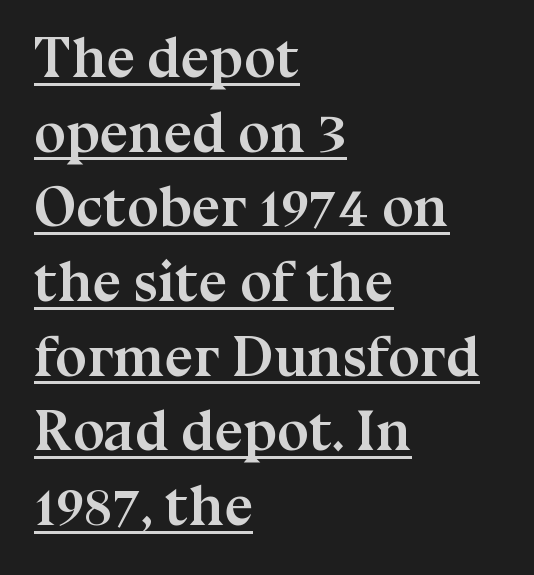
{"serif": "yes", "italic": "no", "bold": "yes", "weight": "semibold", "width": "normal", "stroke_contrast": "medium", "x_height": "medium", "monospaced": "no", "underline": "yes", "align": "left", "line_spacing": "normal", "line_spacing_ratio": 1.31, "letter_spacing": "normal", "letter_spacing_em": 0.0, "glyph_px": 57}
